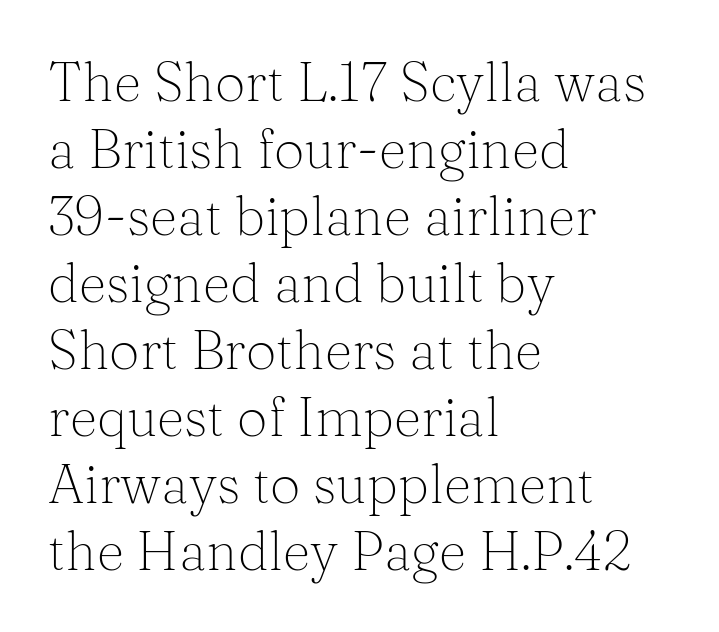
Q: Is the text bold? A: No.
Q: Is the text italic (slanted)? A: No, it is upright.
Q: Is the typeface a serif or a sans-serif typeface? A: Serif.
Q: Is the text underlined? A: No.
Q: How is the paragraph aligned? A: Left-aligned.
Q: Is the spacing between letters normal or unusually wide? A: Normal.
Q: Width (condensed, normal, or wide)? A: Normal.
Q: Stroke contrast? A: Medium.
Q: x-height? A: Medium.
Q: Monospaced? A: No.
